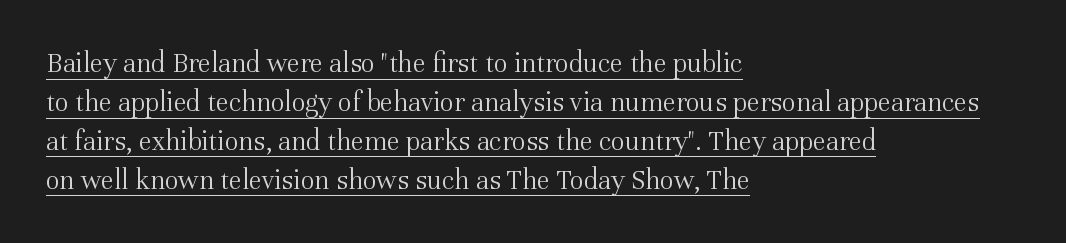
The image shows 29 px light serif type, upright; set left-aligned, normal line spacing (1.34x), normal letter spacing, underlined; medium stroke contrast and a medium x-height.
